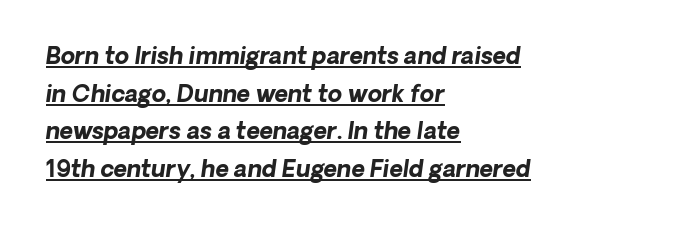
{"bold": "yes", "underline": "yes", "align": "left", "line_spacing": "normal", "line_spacing_ratio": 1.64, "letter_spacing": "normal", "letter_spacing_em": 0.0, "glyph_px": 23}
